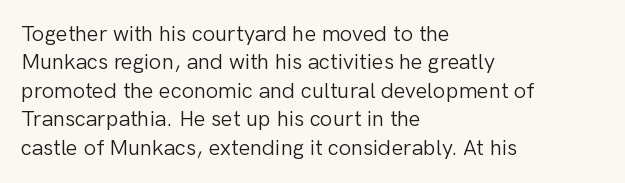
Q: Is the text bold? A: No.
Q: Is the text italic (slanted)? A: No, it is upright.
Q: Is the text underlined? A: No.
Q: How is the paragraph aligned? A: Left-aligned.
Q: Is the spacing between letters normal or unusually wide? A: Normal.
Q: Is the spacing between lines tight, normal or loose? A: Normal.
